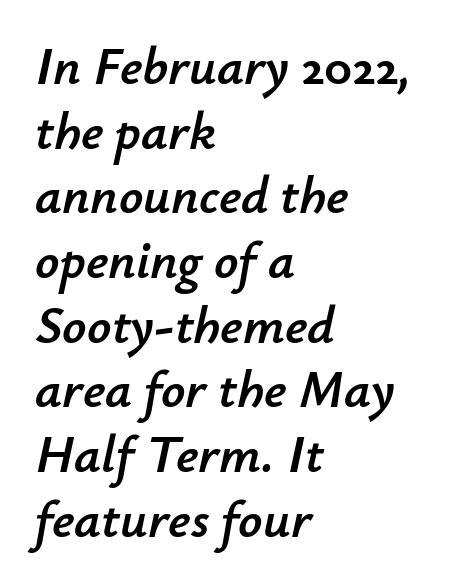
The image shows 53 px text type, italic (leaning right); set left-aligned, line spacing 1.22x, normal letter spacing, not underlined; low stroke contrast and a small x-height.
